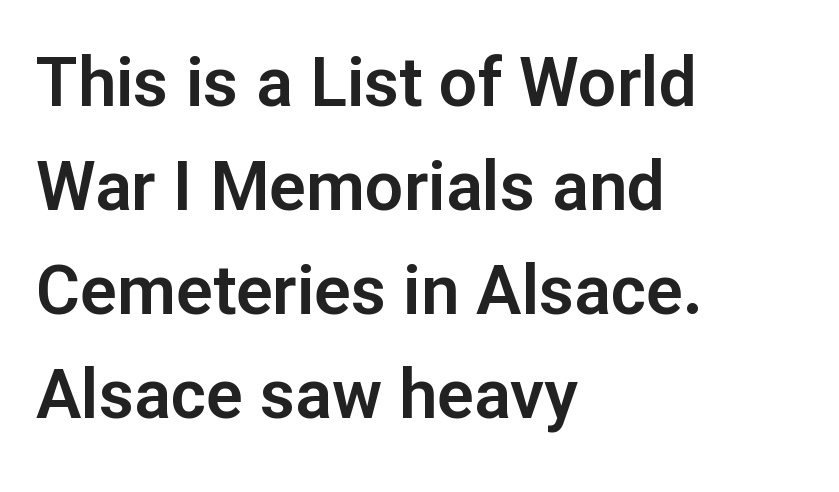
The image shows 68 px sans-serif type, upright; set left-aligned, normal line spacing (1.53x), normal letter spacing, not underlined; low stroke contrast and a medium x-height.
